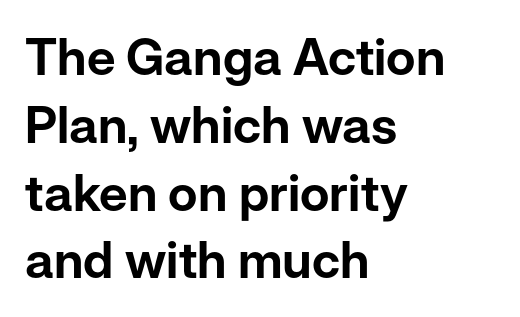
Q: Is the text italic (slanted)? A: No, it is upright.
Q: Is the typeface a serif or a sans-serif typeface? A: Sans-serif.
Q: Is the text underlined? A: No.
Q: How is the paragraph aligned? A: Left-aligned.
Q: Is the spacing between letters normal or unusually wide? A: Normal.
Q: Is the spacing between lines tight, normal or loose? A: Normal.
Q: Width (condensed, normal, or wide)? A: Normal.
Q: Stroke contrast? A: Low.
Q: x-height? A: Medium.
Q: Monospaced? A: No.
